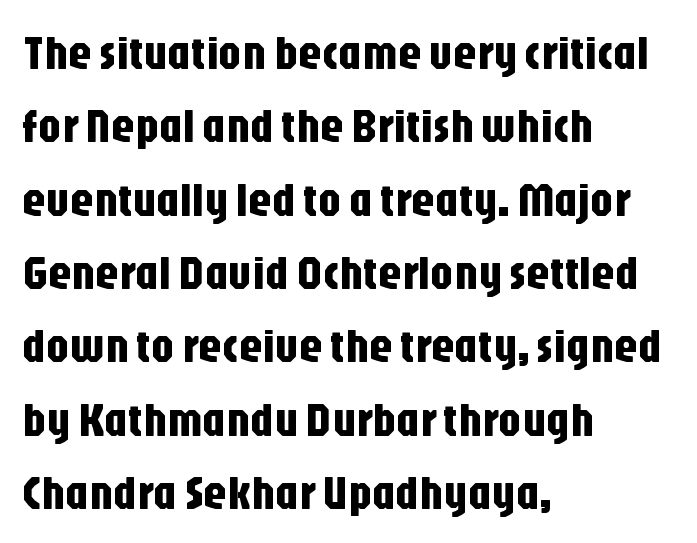
The image shows 47 px condensed sans-serif type, upright; set left-aligned, normal line spacing (1.56x), normal letter spacing, not underlined; low stroke contrast and a large x-height.
